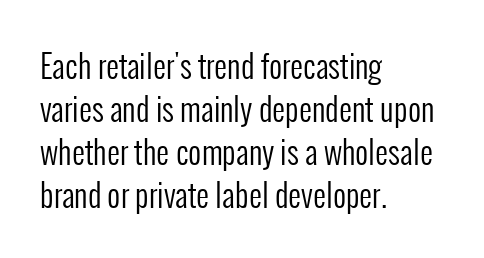
The image shows 32 px regular-weight, condensed sans-serif type, upright; set left-aligned, normal line spacing (1.34x), normal letter spacing, not underlined; low stroke contrast and a medium x-height.
